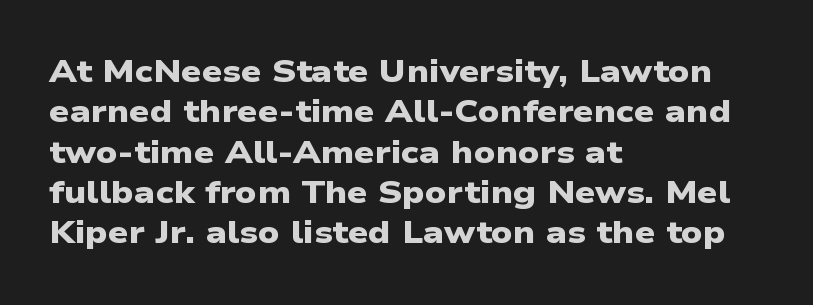
Q: Is the text bold? A: Yes.
Q: Is the typeface a serif or a sans-serif typeface? A: Sans-serif.
Q: Is the text underlined? A: No.
Q: How is the paragraph aligned? A: Left-aligned.
Q: Is the spacing between letters normal or unusually wide? A: Normal.
Q: Is the spacing between lines tight, normal or loose? A: Normal.
Q: Width (condensed, normal, or wide)? A: Wide.
Q: Stroke contrast? A: Low.
Q: x-height? A: Medium.
Q: Monospaced? A: No.
